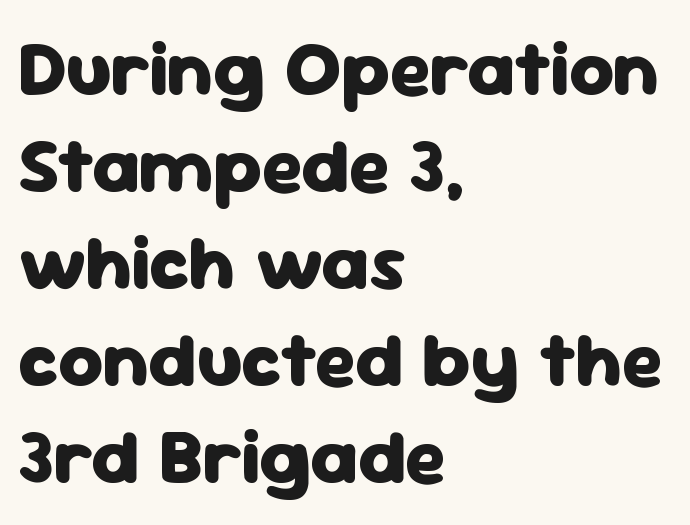
The image shows 77 px heavy sans-serif type, upright; set left-aligned, normal line spacing (1.26x), normal letter spacing, not underlined; low stroke contrast and a medium x-height.
